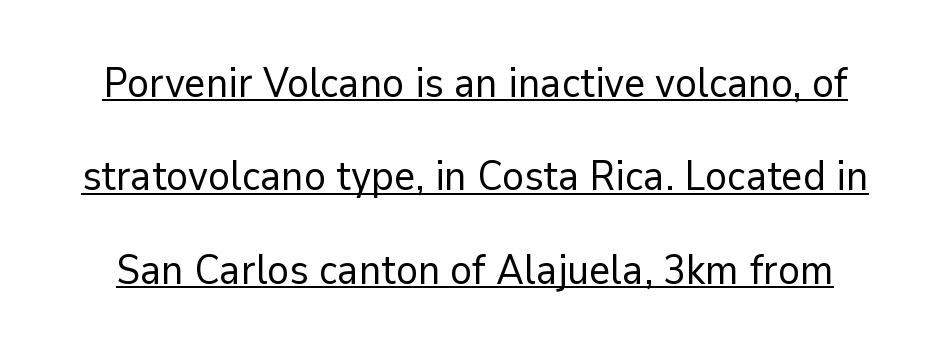
I'd call this a sans setting — the letters go barefoot. A rule runs beneath these lines of type. The cut favours lightness, reaching ordinary text weight at its darkest. Spacing verdict: proportional, widths tailored to each character.
